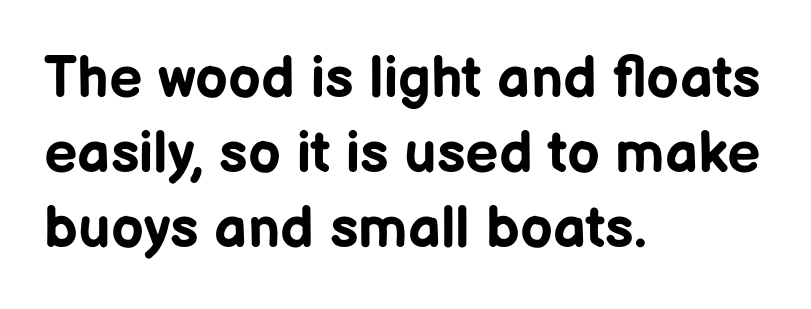
The image shows 58 px bold sans-serif type, upright; set left-aligned, normal line spacing (1.29x), normal letter spacing, not underlined; low stroke contrast and a medium x-height.
